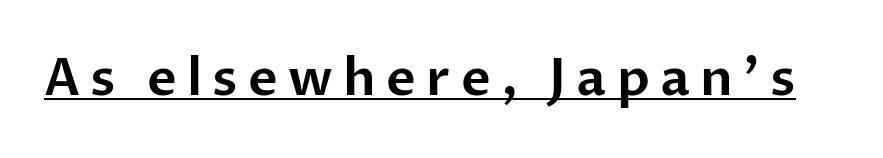
Unlike a traditional serif, this face leaves its strokes unadorned. Quick note: underline on. Note the varied advance widths — an 'i' is clearly narrower than an 'm'. This sample uses an upright cut, with every glyph sitting square on the baseline.
